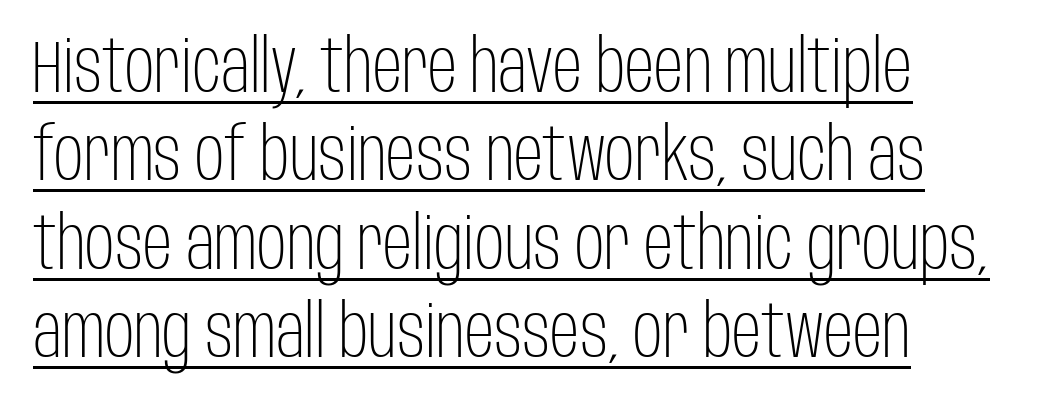
Q: Is the text bold? A: No.
Q: Is the text italic (slanted)? A: No, it is upright.
Q: Is the typeface a serif or a sans-serif typeface? A: Sans-serif.
Q: Is the text underlined? A: Yes.
Q: How is the paragraph aligned? A: Left-aligned.
Q: Is the spacing between letters normal or unusually wide? A: Normal.
Q: Width (condensed, normal, or wide)? A: Condensed.
Q: Stroke contrast? A: Low.
Q: x-height? A: Large.
Q: Monospaced? A: No.
